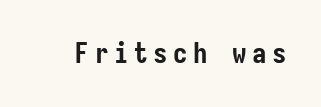
{"serif": "no", "italic": "no", "bold": "yes", "weight": "semibold", "width": "condensed", "stroke_contrast": "low", "x_height": "medium", "underline": "no", "glyph_px": 29}
